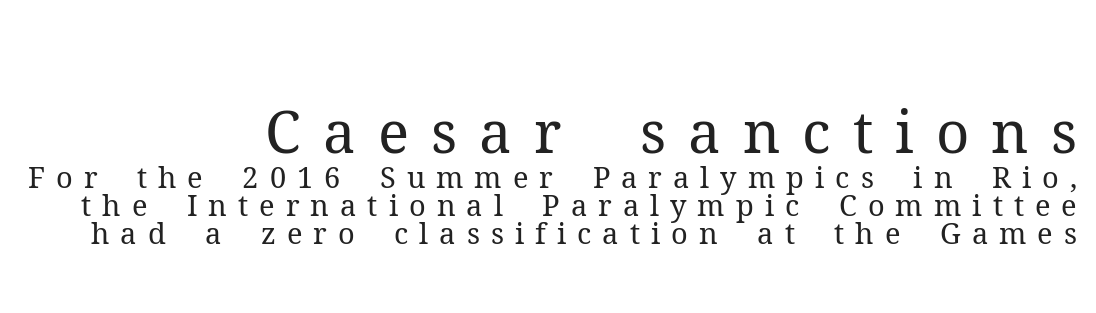
{"serif": "yes", "italic": "no", "bold": "no", "weight": "regular", "width": "normal", "stroke_contrast": "medium", "x_height": "medium", "monospaced": "no", "underline": "no", "align": "right", "line_spacing": "tight", "line_spacing_ratio": 0.96, "letter_spacing": "wide", "letter_spacing_em": 0.38, "larger_block": "first", "size_ratio": 2.0, "glyph_px": 58}
